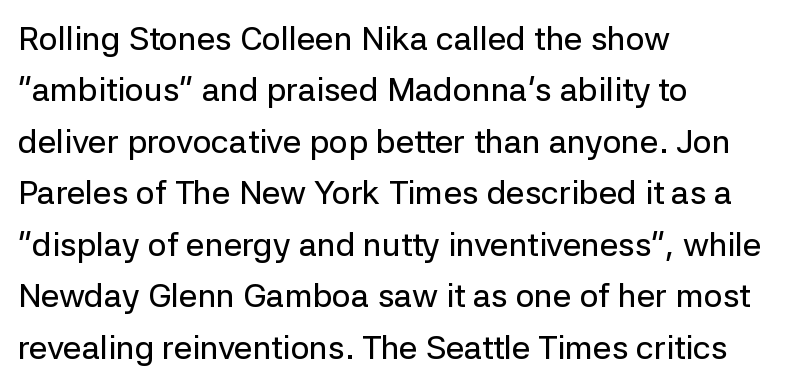
Q: Is the text italic (slanted)? A: No, it is upright.
Q: Is the typeface a serif or a sans-serif typeface? A: Sans-serif.
Q: Is the text underlined? A: No.
Q: How is the paragraph aligned? A: Left-aligned.
Q: Is the spacing between letters normal or unusually wide? A: Normal.
Q: Is the spacing between lines tight, normal or loose? A: Normal.
Q: Width (condensed, normal, or wide)? A: Normal.
Q: Stroke contrast? A: Low.
Q: x-height? A: Medium.
Q: Monospaced? A: No.
